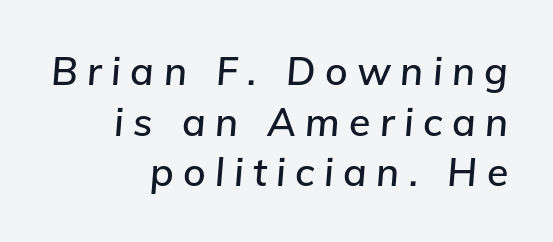
{"italic": "yes", "lean": "right", "slant_degrees": 5, "width": "normal", "stroke_contrast": "low", "x_height": "medium", "monospaced": "no", "underline": "no", "align": "right", "line_spacing": "normal", "line_spacing_ratio": 1.3, "letter_spacing": "wide", "letter_spacing_em": 0.24, "glyph_px": 39}
